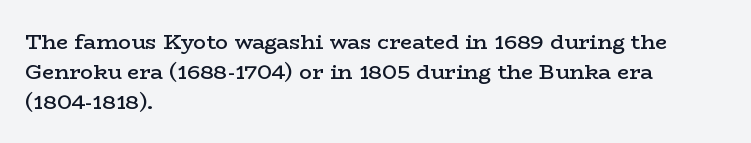
Every row of glyphs begins at an identical x-position on the left. Underlining? Definitely not there. What's the leading like? Ordinary, nothing unusual. The tracking reads as untouched default to a designer's eye. A fair bit of extra ink — the face is semibold, not bold.
